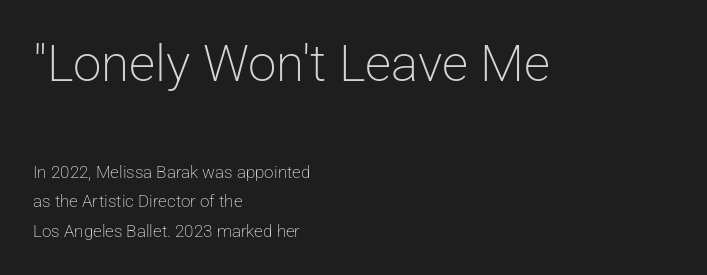
{"serif": "no", "italic": "no", "bold": "no", "weight": "light", "width": "normal", "stroke_contrast": "low", "x_height": "medium", "monospaced": "no", "underline": "no", "align": "left", "line_spacing_ratio": 1.73, "letter_spacing": "normal", "letter_spacing_em": 0.0, "larger_block": "first", "size_ratio": 3.0, "glyph_px": 51}
